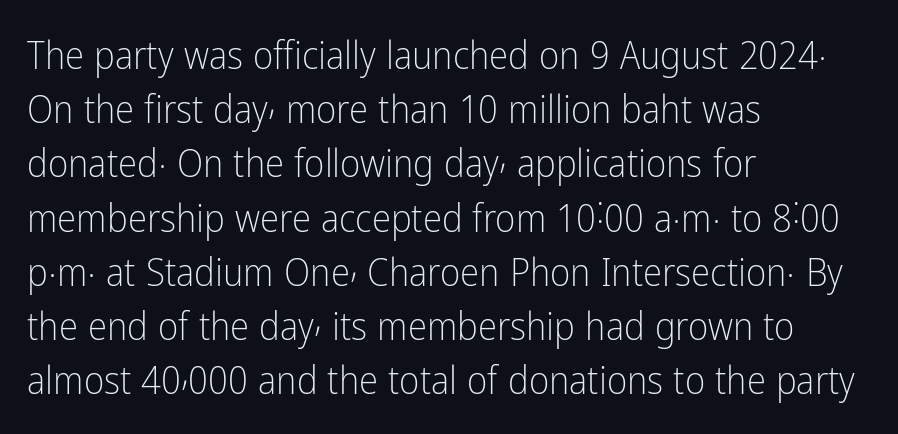
The image shows 39 px light, condensed sans-serif type, upright; set left-aligned, normal line spacing (1.39x), normal letter spacing, not underlined; low stroke contrast and a medium x-height.
